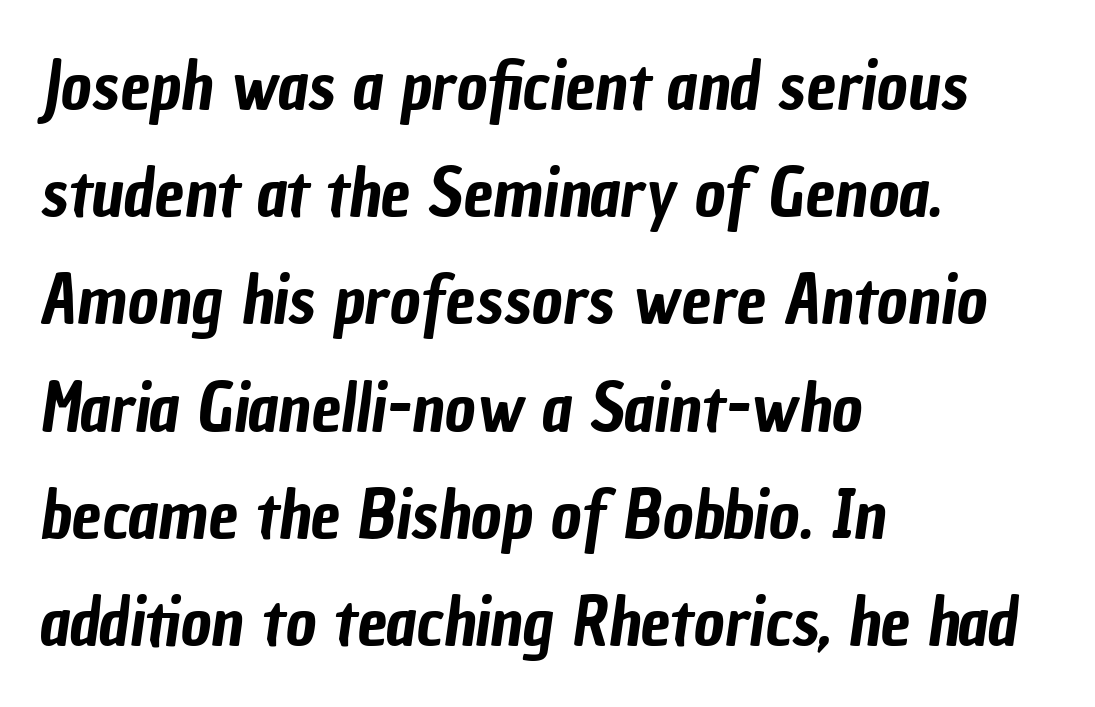
{"serif": "no", "width": "condensed", "stroke_contrast": "low", "x_height": "medium", "monospaced": "no", "underline": "no", "align": "left", "line_spacing": "normal", "line_spacing_ratio": 1.6, "letter_spacing": "normal", "letter_spacing_em": 0.0, "glyph_px": 67}
